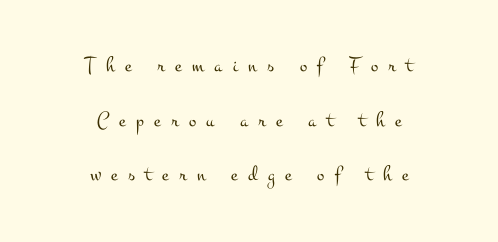
The image shows 22 px text type; set centered, loose line spacing (2.48x), unusually wide letter spacing (+0.47 em), not underlined.
